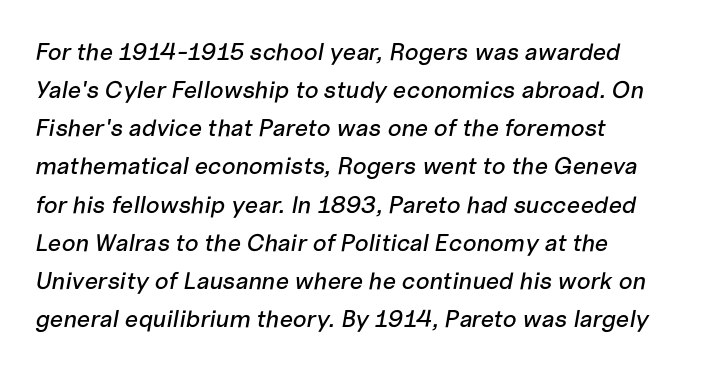
This sample keeps an unexceptional amount of space between lines. Style check: oblique. The tracking reads as untouched default to a designer's eye. The text block is weighted toward the left margin, trailing off unevenly rightward. This rendering features lettering with no underline.
